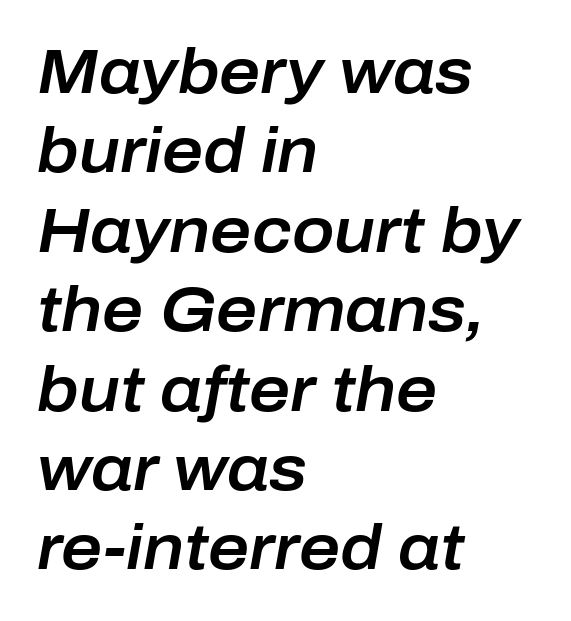
The text block is weighted toward the left margin, trailing off unevenly rightward. Quick note: underline off. This block has exactly the height ordinary leading produces. The gaps between neighbouring characters are ordinary and unremarkable. The face used here is proportionally spaced, like ordinary book or web type. In terms of posture, this sample is oblique.
